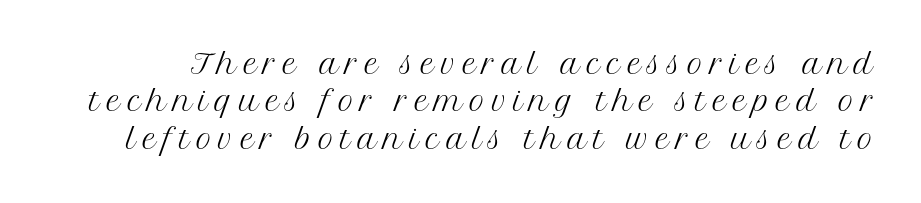
{"bold": "no", "underline": "no", "line_spacing": "normal", "line_spacing_ratio": 1.38, "letter_spacing": "wide", "letter_spacing_em": 0.24, "glyph_px": 27}
